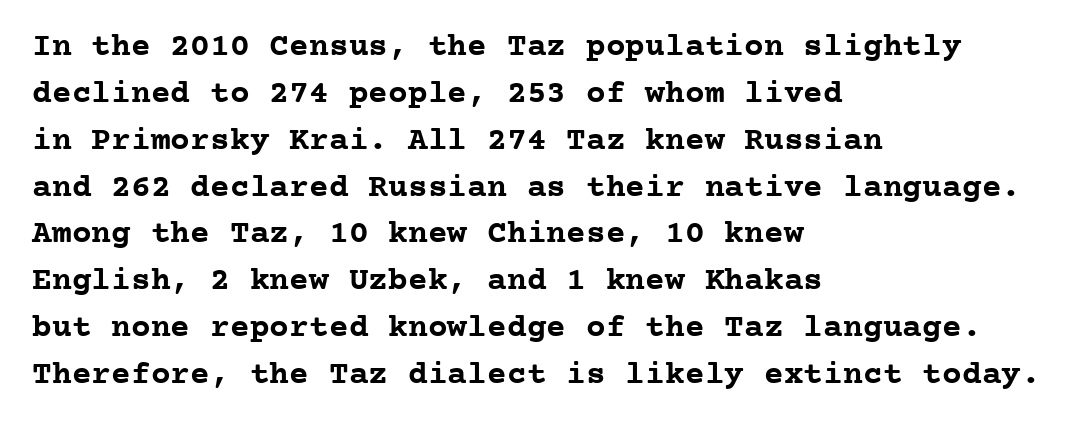
{"serif": "yes", "italic": "no", "bold": "yes", "weight": "semibold", "width": "normal", "stroke_contrast": "low", "x_height": "medium", "monospaced": "yes", "underline": "no", "align": "left", "line_spacing": "normal", "line_spacing_ratio": 1.42, "letter_spacing": "normal", "letter_spacing_em": 0.0, "glyph_px": 33}
